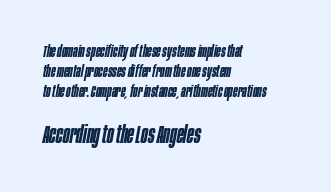
Q: Is the text bold? A: Semi-bold.
Q: Is the text italic (slanted)? A: Yes, it leans right by about 10 degrees.
Q: Is the text underlined? A: No.
Q: How is the paragraph aligned? A: Left-aligned.
Q: Is the spacing between letters normal or unusually wide? A: Normal.
Q: Which block of text is set in a larger size, the first (top) or the second (bottom)? A: The second (bottom) one.
